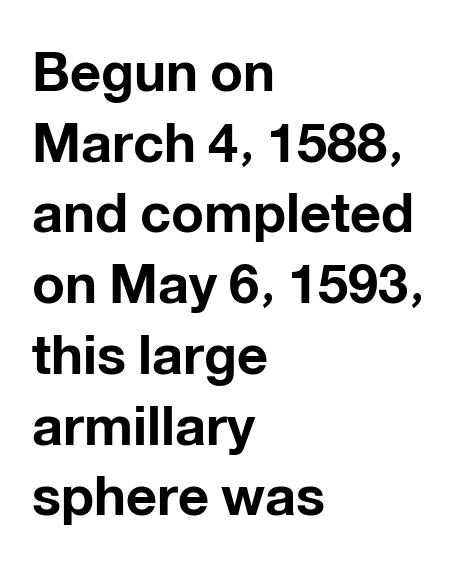
Q: Is the text bold? A: Yes.
Q: Is the text italic (slanted)? A: No, it is upright.
Q: Is the typeface a serif or a sans-serif typeface? A: Sans-serif.
Q: Is the text underlined? A: No.
Q: How is the paragraph aligned? A: Left-aligned.
Q: Is the spacing between letters normal or unusually wide? A: Normal.
Q: Is the spacing between lines tight, normal or loose? A: Normal.
Q: Width (condensed, normal, or wide)? A: Normal.
Q: Stroke contrast? A: Low.
Q: x-height? A: Medium.
Q: Monospaced? A: No.
